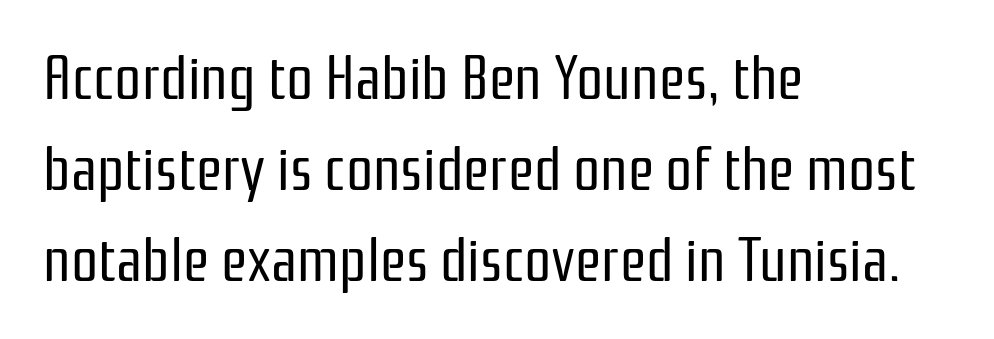
{"serif": "no", "italic": "no", "bold": "no", "weight": "regular", "width": "condensed", "stroke_contrast": "low", "x_height": "medium", "monospaced": "no", "underline": "no", "align": "left", "line_spacing": "normal", "line_spacing_ratio": 1.52, "letter_spacing": "normal", "letter_spacing_em": 0.0, "glyph_px": 60}
